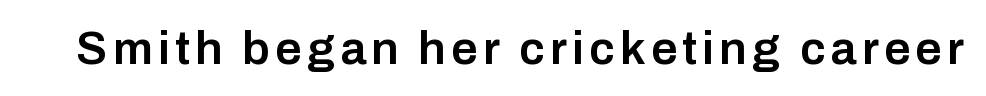
{"serif": "no", "italic": "no", "bold": "semi", "weight": "semibold", "width": "normal", "stroke_contrast": "low", "x_height": "medium", "monospaced": "no", "underline": "no", "glyph_px": 47}
